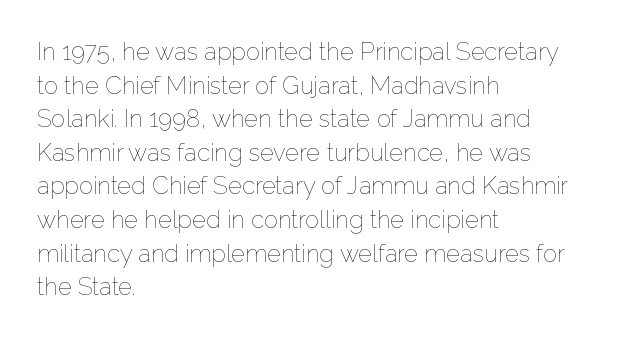
{"italic": "no", "bold": "no", "underline": "no", "align": "left", "line_spacing": "normal", "line_spacing_ratio": 1.4, "letter_spacing": "normal", "letter_spacing_em": 0.0, "glyph_px": 24}
